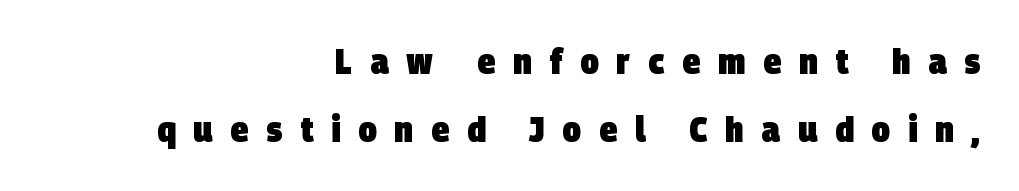
The image shows 36 px heavy, condensed sans-serif type; set right-aligned, loose line spacing (1.9x), unusually wide letter spacing (+0.5 em), not underlined; low stroke contrast and a large x-height.
